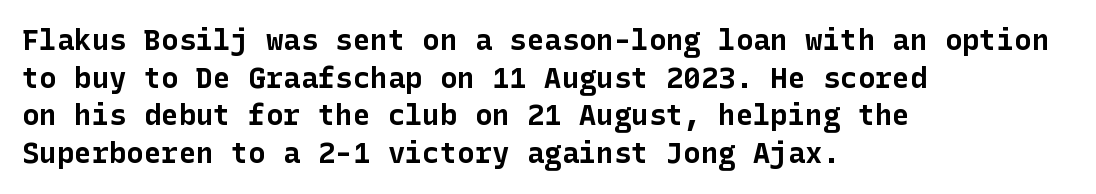
These lines were composed using upright roman letters. This rendering uses left alignment, leaving the right contour irregular. Successive baselines arrive at the customary interval. Font category for this specimen: sans-serif. Students, this is bold: see how much ink each stroke carries.
